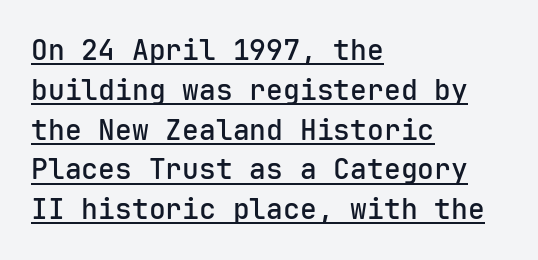
The image shows 28 px semibold sans-serif type, upright, monospaced; set left-aligned, normal line spacing (1.42x), normal letter spacing, underlined; low stroke contrast and a medium x-height.
